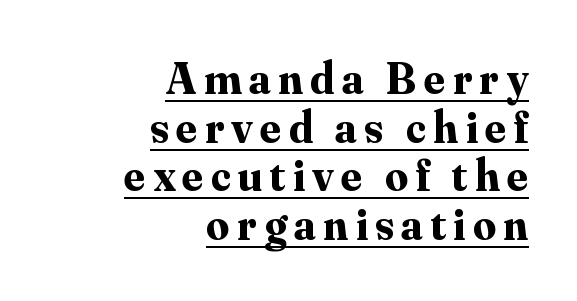
The image shows 45 px bold serif type, upright; set right-aligned, tight line spacing (1.08x), underlined; medium stroke contrast and a small x-height.
